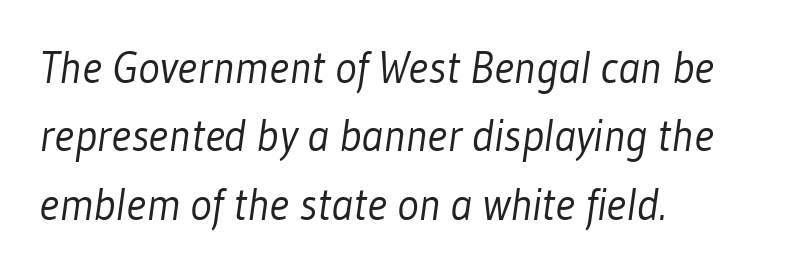
Underlining? Definitely not there. Nothing unusual about the tracking: characters are spaced as the font intends. Note: no serifs on the glyphs. Think of a printed novel: that variable character pitch is what you see here. Each line starts at the same left margin while the right side varies. Reading down the column, the eye jumps a familiar distance to each next line.
